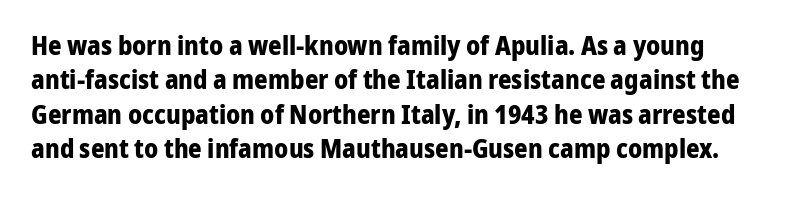
{"italic": "no", "bold": "yes", "underline": "no", "line_spacing": "normal", "line_spacing_ratio": 1.32, "letter_spacing": "normal", "letter_spacing_em": 0.0, "glyph_px": 26}
